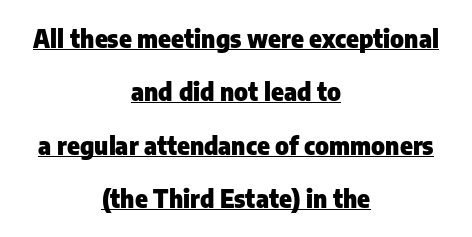
Q: Is the text bold? A: Yes.
Q: Is the text italic (slanted)? A: No, it is upright.
Q: Is the text underlined? A: Yes.
Q: How is the paragraph aligned? A: Centered.
Q: Is the spacing between letters normal or unusually wide? A: Normal.
Q: Is the spacing between lines tight, normal or loose? A: Loose.
